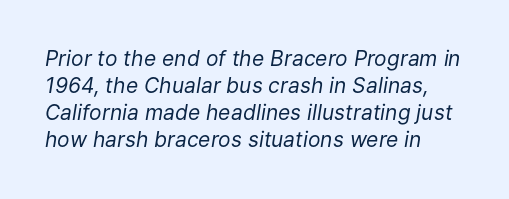
{"italic": "yes", "lean": "right", "slant_degrees": 9, "bold": "no", "underline": "no", "align": "left", "line_spacing": "normal", "line_spacing_ratio": 1.29, "letter_spacing": "normal", "letter_spacing_em": 0.0, "glyph_px": 21}
